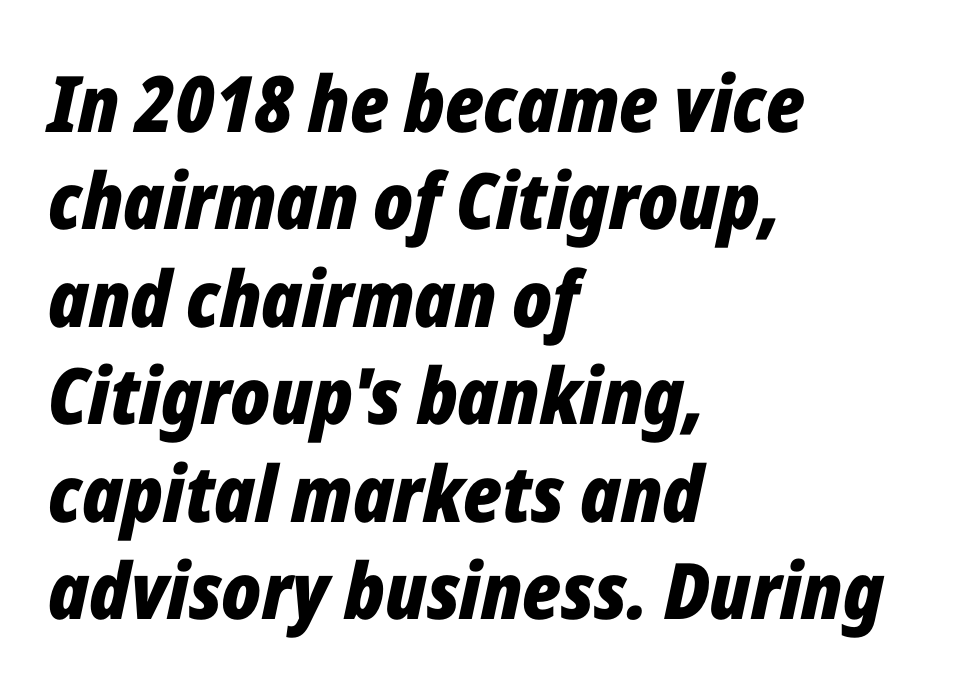
{"italic": "yes", "lean": "right", "slant_degrees": 12, "bold": "yes", "weight": "bold", "width": "condensed", "stroke_contrast": "low", "x_height": "medium", "monospaced": "no", "underline": "no", "align": "left", "line_spacing": "normal", "line_spacing_ratio": 1.25, "letter_spacing": "normal", "letter_spacing_em": 0.0, "glyph_px": 78}
